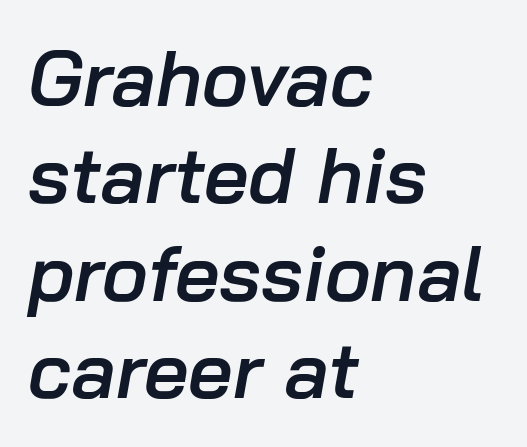
{"italic": "yes", "lean": "right", "slant_degrees": 10, "bold": "semi", "weight": "semibold", "width": "normal", "stroke_contrast": "low", "x_height": "medium", "monospaced": "no", "underline": "no", "align": "left", "line_spacing": "normal", "line_spacing_ratio": 1.25, "letter_spacing": "normal", "letter_spacing_em": 0.0, "glyph_px": 78}
